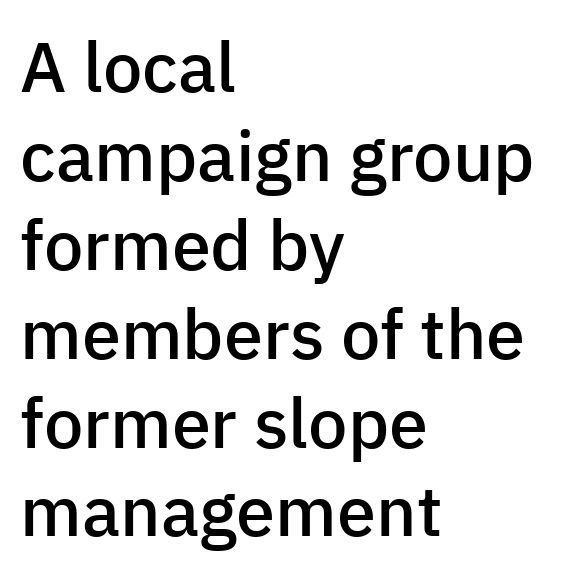
Q: Is the text bold? A: Semi-bold.
Q: Is the text italic (slanted)? A: No, it is upright.
Q: Is the typeface a serif or a sans-serif typeface? A: Sans-serif.
Q: Is the text underlined? A: No.
Q: How is the paragraph aligned? A: Left-aligned.
Q: Is the spacing between letters normal or unusually wide? A: Normal.
Q: Is the spacing between lines tight, normal or loose? A: Normal.
Q: Width (condensed, normal, or wide)? A: Normal.
Q: Stroke contrast? A: Low.
Q: x-height? A: Medium.
Q: Monospaced? A: No.
